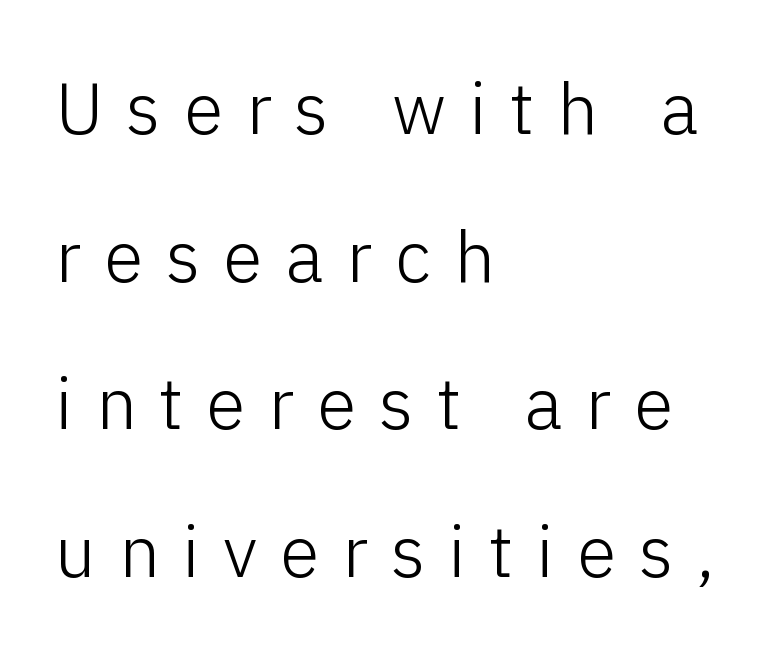
The typeface chosen for these lines omits serifs. Short and long lines alike share a common starting point at left. A typesetter would call this heavily tracked-out type. Italic: no, the glyphs are upright roman. The strokes are not fattened; the text isn't bold. Type without underlining.
